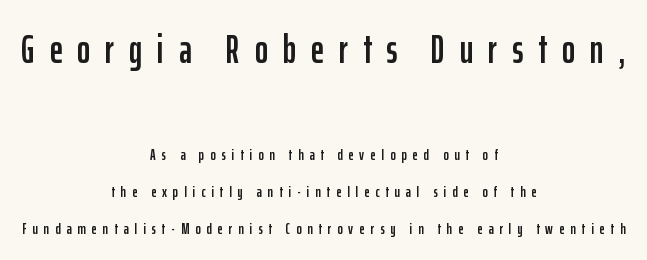
Q: Is the text italic (slanted)? A: No, it is upright.
Q: Is the typeface a serif or a sans-serif typeface? A: Sans-serif.
Q: Is the text underlined? A: No.
Q: How is the paragraph aligned? A: Centered.
Q: Is the spacing between letters normal or unusually wide? A: Unusually wide.
Q: Is the spacing between lines tight, normal or loose? A: Loose.
Q: Which block of text is set in a larger size, the first (top) or the second (bottom)? A: The first (top) one.
Q: Width (condensed, normal, or wide)? A: Condensed.
Q: Stroke contrast? A: Low.
Q: x-height? A: Medium.
Q: Monospaced? A: No.
